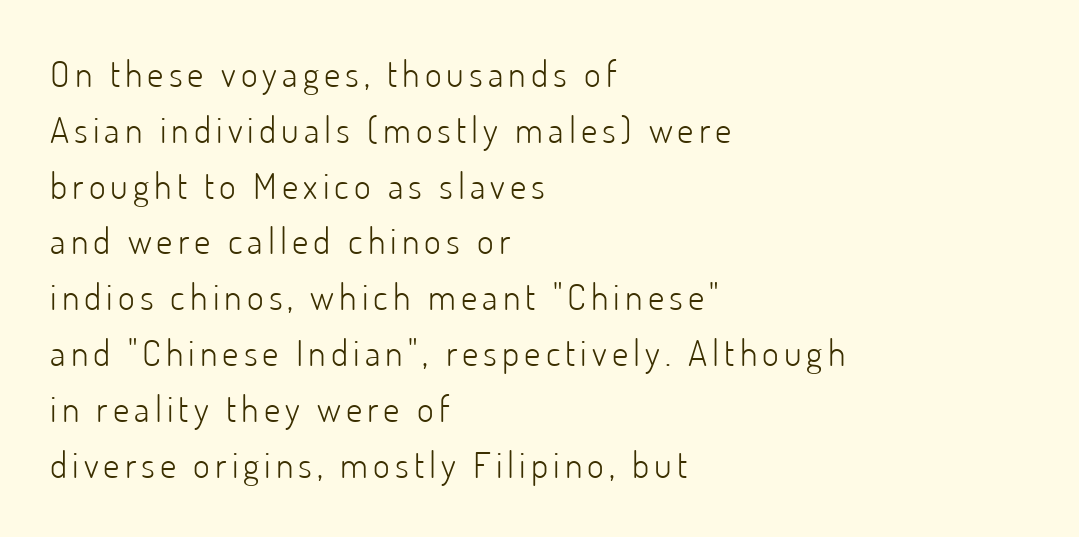
The image shows 36 px light sans-serif type, upright; set left-aligned, normal line spacing (1.55x), not underlined; low stroke contrast and a small x-height.
